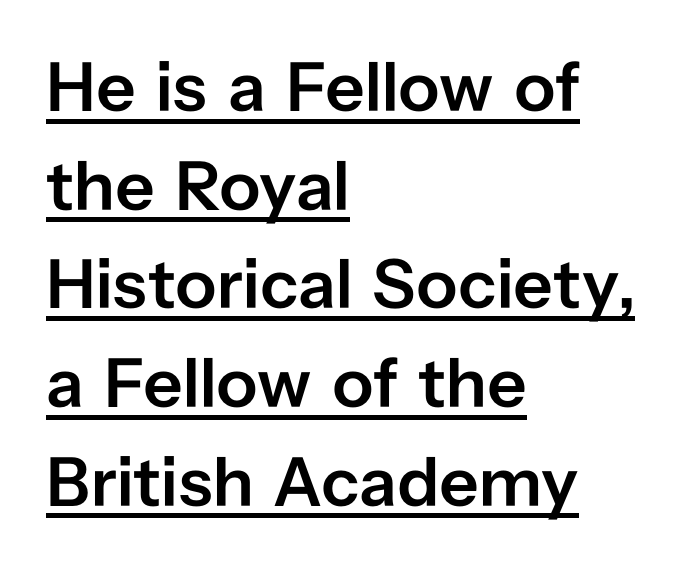
The image shows 70 px semibold sans-serif type, upright; set left-aligned, normal line spacing (1.41x), normal letter spacing, underlined; low stroke contrast and a medium x-height.
